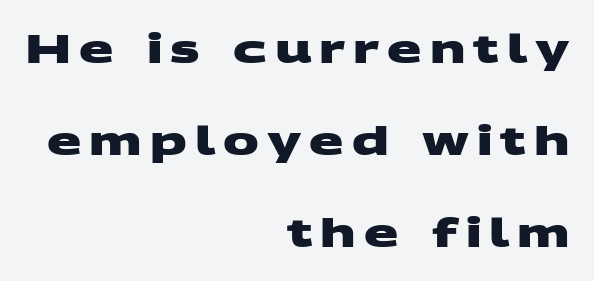
Q: Is the text bold? A: Yes.
Q: Is the typeface a serif or a sans-serif typeface? A: Sans-serif.
Q: Is the text underlined? A: No.
Q: How is the paragraph aligned? A: Right-aligned.
Q: Is the spacing between letters normal or unusually wide? A: Unusually wide.
Q: Is the spacing between lines tight, normal or loose? A: Loose.
Q: Width (condensed, normal, or wide)? A: Wide.
Q: Stroke contrast? A: Medium.
Q: x-height? A: Large.
Q: Monospaced? A: No.
